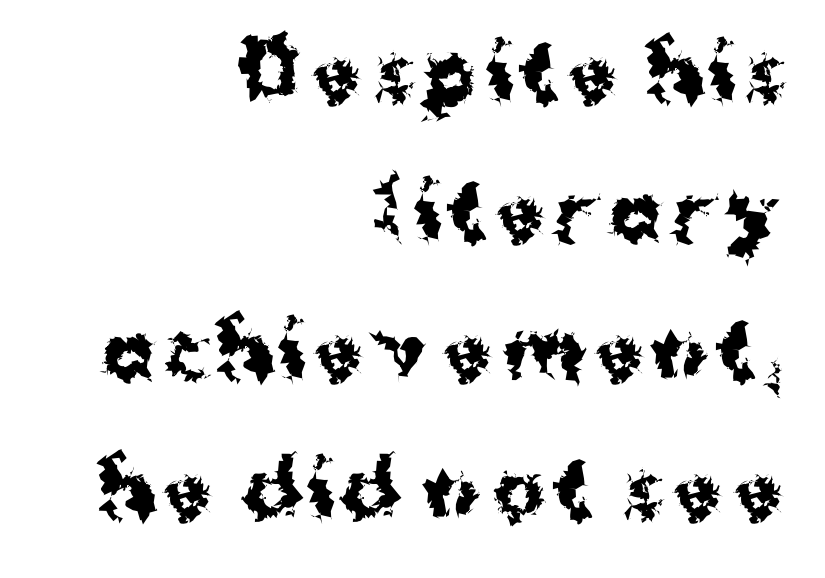
{"serif": "no", "italic": "no", "bold": "yes", "weight": "bold", "width": "normal", "stroke_contrast": "medium", "x_height": "medium", "monospaced": "no", "underline": "no", "align": "right", "line_spacing_ratio": 1.78, "glyph_px": 78}
